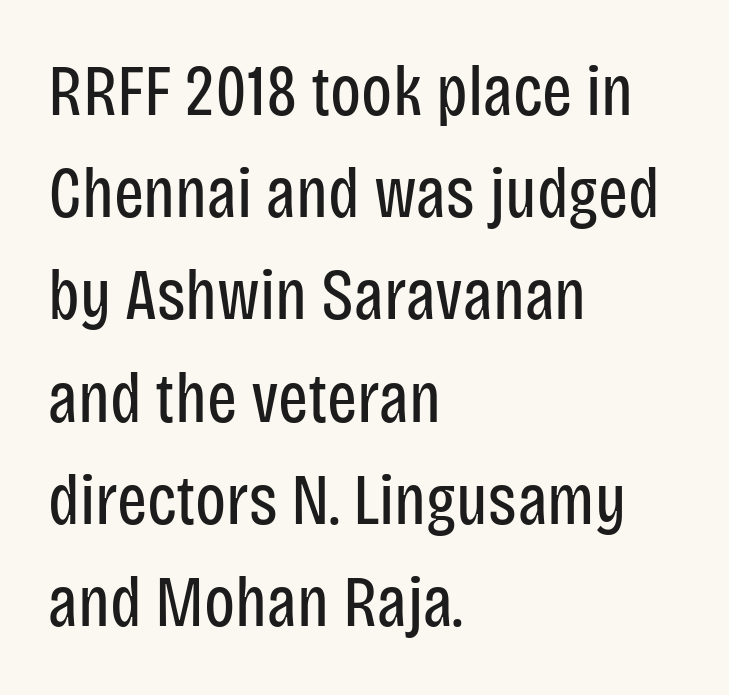
The image shows 71 px regular-weight, condensed sans-serif type, upright; set left-aligned, normal line spacing (1.44x), normal letter spacing, not underlined; low stroke contrast and a large x-height.
